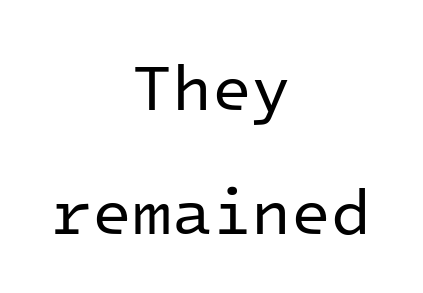
{"serif": "no", "italic": "no", "bold": "no", "weight": "regular", "width": "normal", "stroke_contrast": "low", "x_height": "medium", "monospaced": "yes", "underline": "no", "align": "center", "line_spacing": "loose", "line_spacing_ratio": 1.91, "letter_spacing": "normal", "letter_spacing_em": 0.0, "glyph_px": 65}
